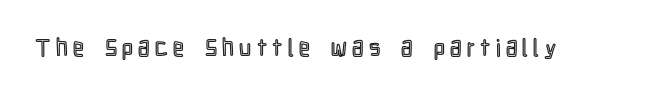
The gap between lines stays unmarked. These lines have a slow, spaced-out rhythm from letter to letter. The letters stand straight up with perfectly vertical stems.
